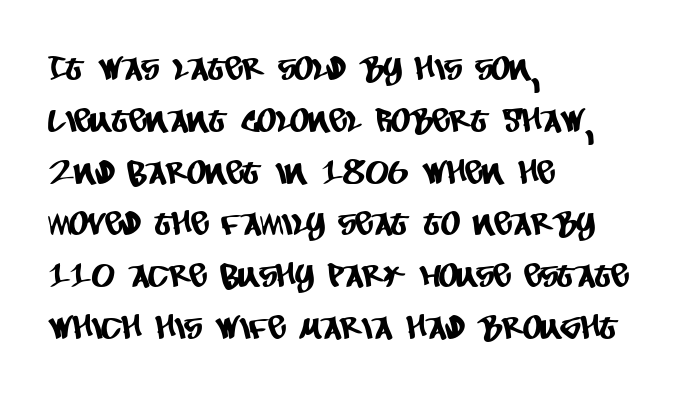
The image shows 33 px condensed sans-serif type; set left-aligned, normal line spacing (1.57x), normal letter spacing, not underlined; low stroke contrast and a large x-height.
